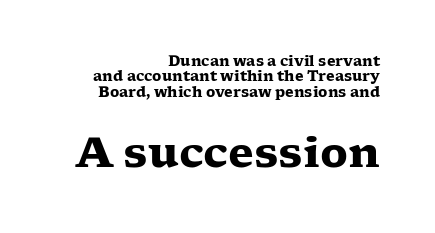
Q: Is the text bold? A: Yes.
Q: Is the text italic (slanted)? A: No, it is upright.
Q: Is the typeface a serif or a sans-serif typeface? A: Serif.
Q: Is the text underlined? A: No.
Q: How is the paragraph aligned? A: Right-aligned.
Q: Is the spacing between letters normal or unusually wide? A: Normal.
Q: Is the spacing between lines tight, normal or loose? A: Tight.
Q: Which block of text is set in a larger size, the first (top) or the second (bottom)? A: The second (bottom) one.
Q: Width (condensed, normal, or wide)? A: Wide.
Q: Stroke contrast? A: Low.
Q: x-height? A: Medium.
Q: Monospaced? A: No.
